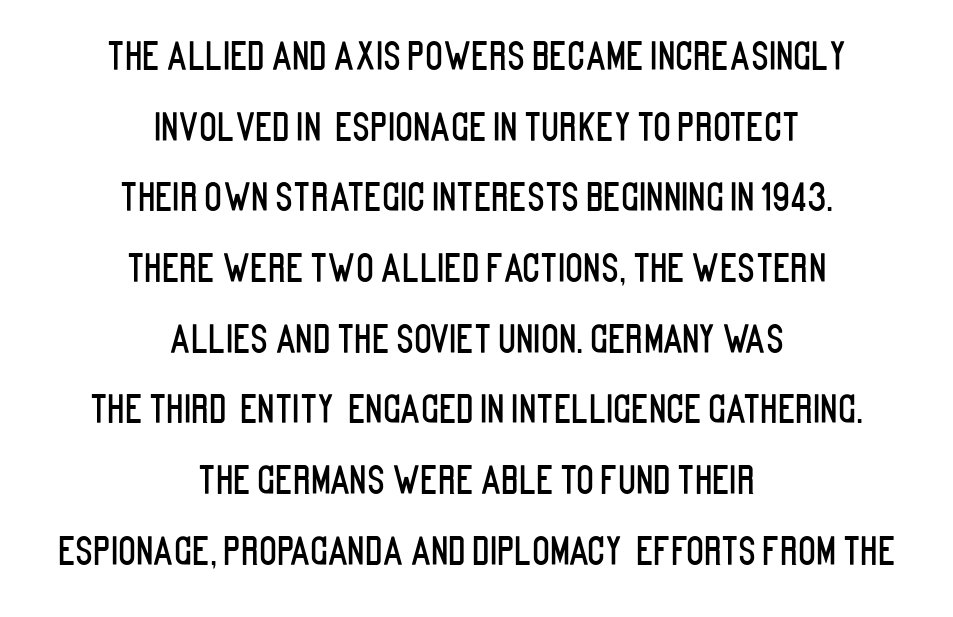
Q: Is the text italic (slanted)? A: No, it is upright.
Q: Is the typeface a serif or a sans-serif typeface? A: Sans-serif.
Q: Is the text underlined? A: No.
Q: How is the paragraph aligned? A: Centered.
Q: Is the spacing between letters normal or unusually wide? A: Normal.
Q: Is the spacing between lines tight, normal or loose? A: Loose.
Q: Width (condensed, normal, or wide)? A: Condensed.
Q: Stroke contrast? A: Low.
Q: x-height? A: Large.
Q: Monospaced? A: No.
